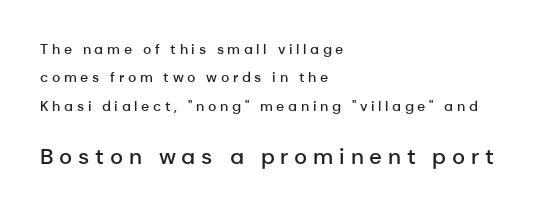
How heavy is the stroke? Medium-heavy — a semibold, shy of bold. The words here are not underlined. You could fit nearly another row in the gap between these rows. In this sample the second text group is rendered at the bigger scale. Posture: straight, roman, zero tilt. How are the letters spaced? Widely, with obvious added tracking.
